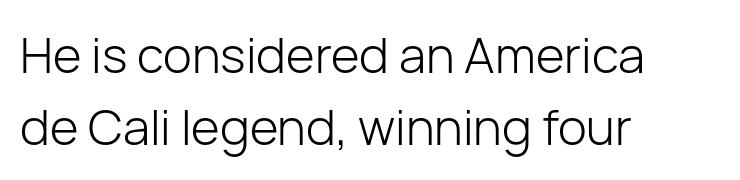
Q: Is the text bold? A: No.
Q: Is the text italic (slanted)? A: No, it is upright.
Q: Is the typeface a serif or a sans-serif typeface? A: Sans-serif.
Q: Is the text underlined? A: No.
Q: How is the paragraph aligned? A: Left-aligned.
Q: Is the spacing between letters normal or unusually wide? A: Normal.
Q: Is the spacing between lines tight, normal or loose? A: Normal.
Q: Width (condensed, normal, or wide)? A: Normal.
Q: Stroke contrast? A: Low.
Q: x-height? A: Medium.
Q: Monospaced? A: No.
